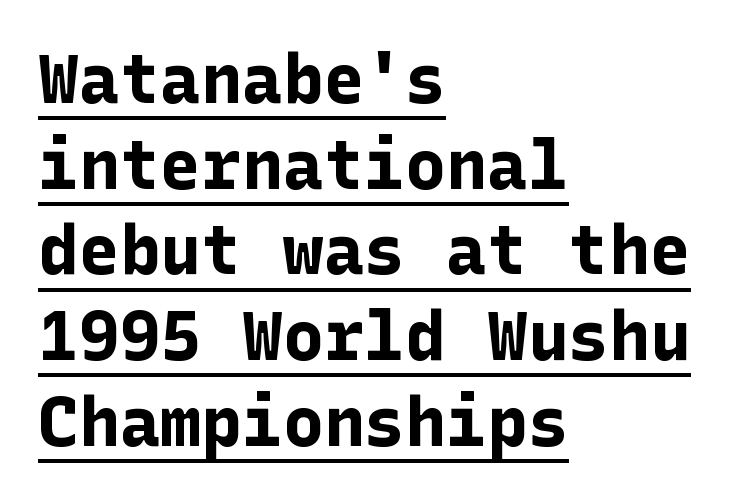
You'd pick this weight for a headline — it's a proper bold. Somebody hit Ctrl+U on this one — the words are underlined. The vertical gap from one line to the next is medium. The face used here is a sans, in the tradition of grotesques and geometrics. This is the regular roman posture of the typeface.
